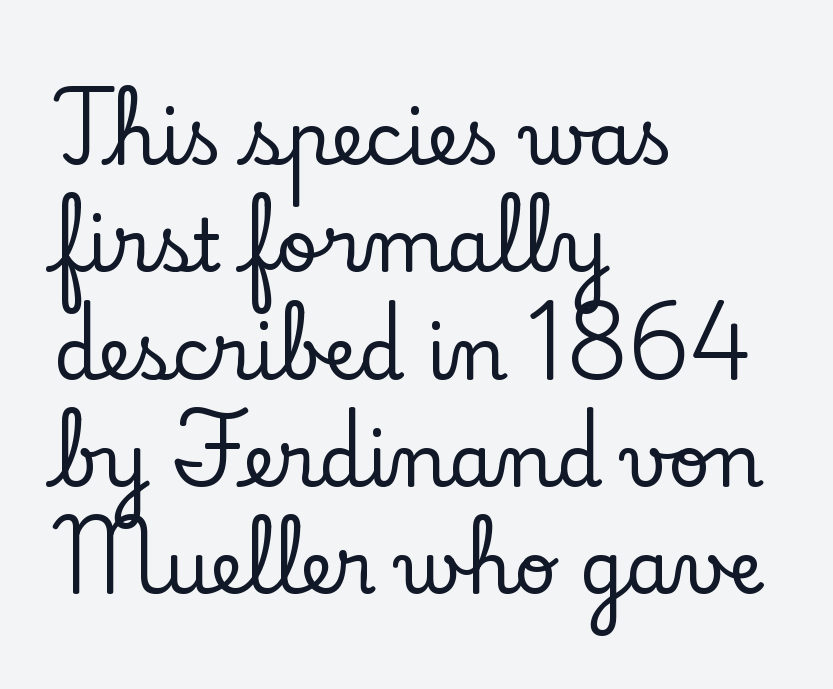
Classification — serif. The space directly below the letters is spotless. Words appear dense and cohesive because spacing is normal. Interline gaps are of average width in this sample. Do the letters lean? They stand straight.
